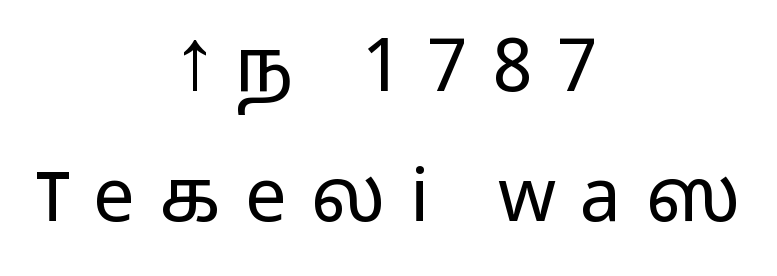
The image shows 74 px light, wide sans-serif type, upright; set centered, line spacing 1.76x, unusually wide letter spacing (+0.33 em), not underlined; low stroke contrast and a medium x-height.
